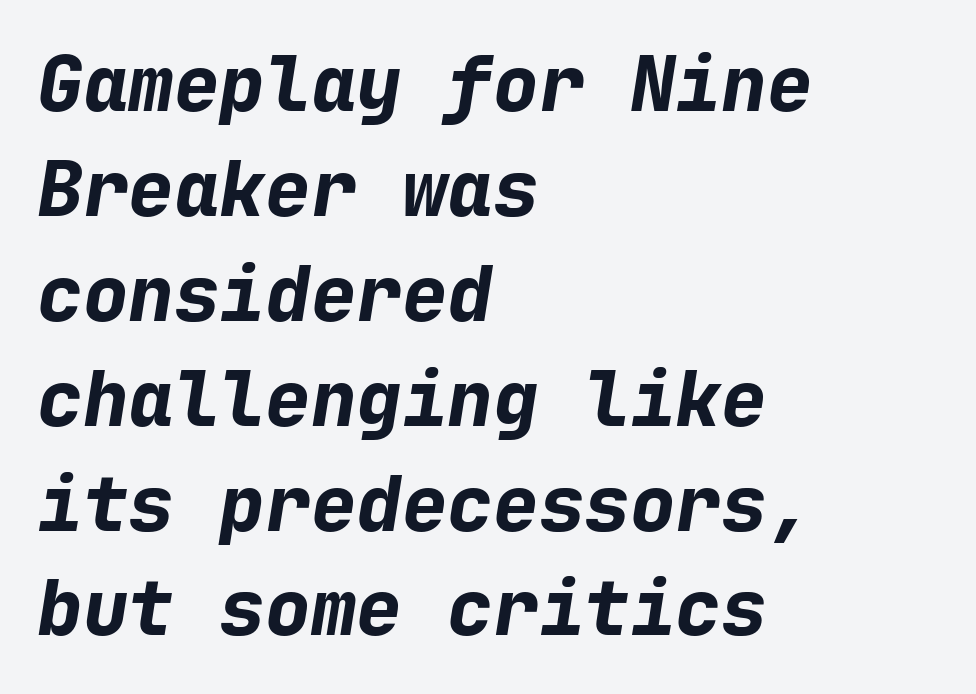
{"italic": "yes", "lean": "right", "slant_degrees": 9, "bold": "yes", "weight": "bold", "width": "normal", "stroke_contrast": "low", "x_height": "medium", "monospaced": "yes", "underline": "no", "align": "left", "line_spacing": "normal", "line_spacing_ratio": 1.38, "letter_spacing": "normal", "letter_spacing_em": 0.0, "glyph_px": 76}
